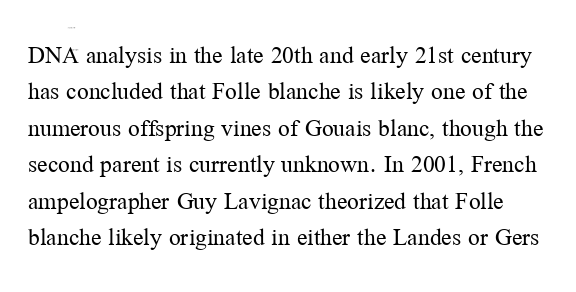
The image shows 26 px text type, upright; set normal line spacing (1.4x), normal letter spacing, not underlined.
